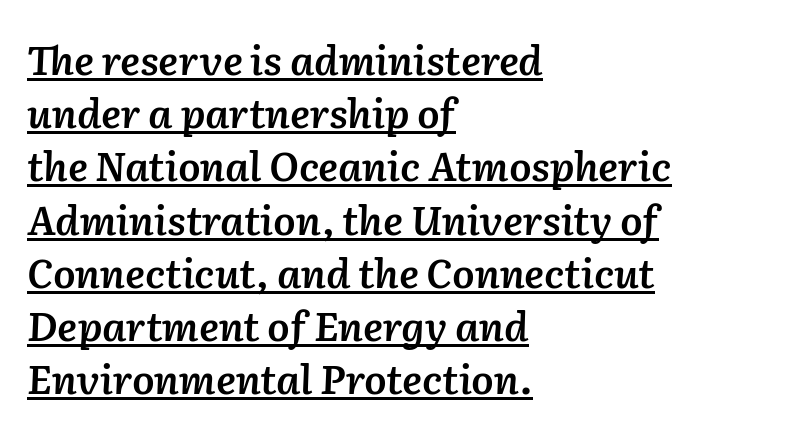
{"italic": "yes", "lean": "right", "slant_degrees": 2, "bold": "semi", "weight": "semibold", "width": "normal", "stroke_contrast": "low", "x_height": "medium", "monospaced": "no", "underline": "yes", "align": "left", "line_spacing": "normal", "line_spacing_ratio": 1.33, "letter_spacing": "normal", "letter_spacing_em": 0.0, "glyph_px": 40}
